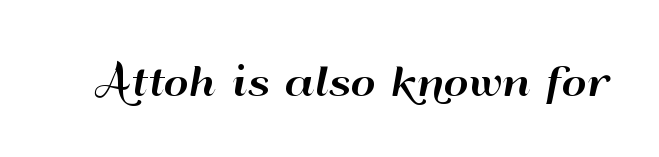
{"serif": "no", "width": "wide", "stroke_contrast": "high", "x_height": "small", "monospaced": "no", "underline": "no", "letter_spacing": "normal", "letter_spacing_em": 0.0, "glyph_px": 39}
